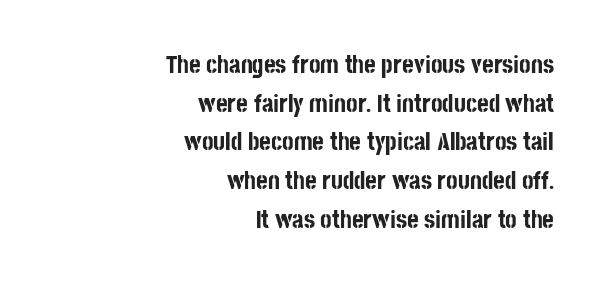
{"italic": "no", "bold": "yes", "underline": "no", "align": "right", "line_spacing": "normal", "line_spacing_ratio": 1.55, "letter_spacing": "normal", "letter_spacing_em": 0.0, "glyph_px": 25}
